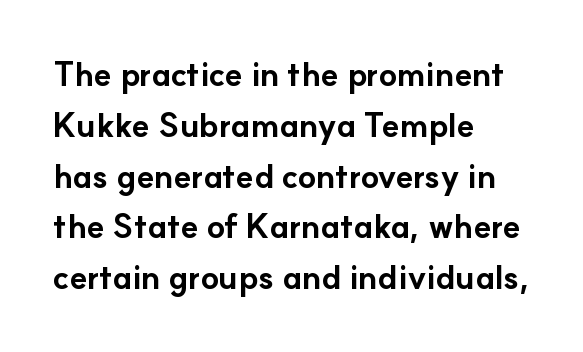
{"serif": "no", "italic": "no", "bold": "yes", "weight": "bold", "width": "normal", "stroke_contrast": "low", "x_height": "small", "monospaced": "no", "underline": "no", "align": "left", "line_spacing": "normal", "line_spacing_ratio": 1.54, "letter_spacing": "normal", "letter_spacing_em": 0.0, "glyph_px": 33}
